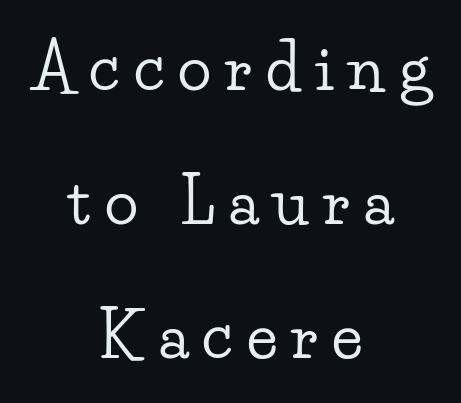
The image shows 62 px wide serif type, upright; set centered, loose line spacing (2.16x), unusually wide letter spacing (+0.23 em), not underlined; low stroke contrast and a small x-height.
